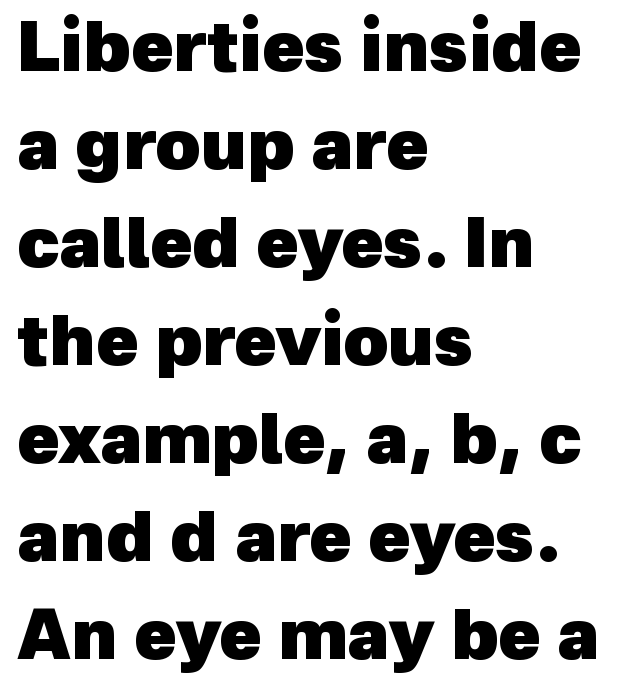
Q: Is the text bold? A: Yes.
Q: Is the typeface a serif or a sans-serif typeface? A: Sans-serif.
Q: Is the text underlined? A: No.
Q: How is the paragraph aligned? A: Left-aligned.
Q: Is the spacing between letters normal or unusually wide? A: Normal.
Q: Is the spacing between lines tight, normal or loose? A: Normal.
Q: Width (condensed, normal, or wide)? A: Normal.
Q: x-height? A: Medium.
Q: Monospaced? A: No.
